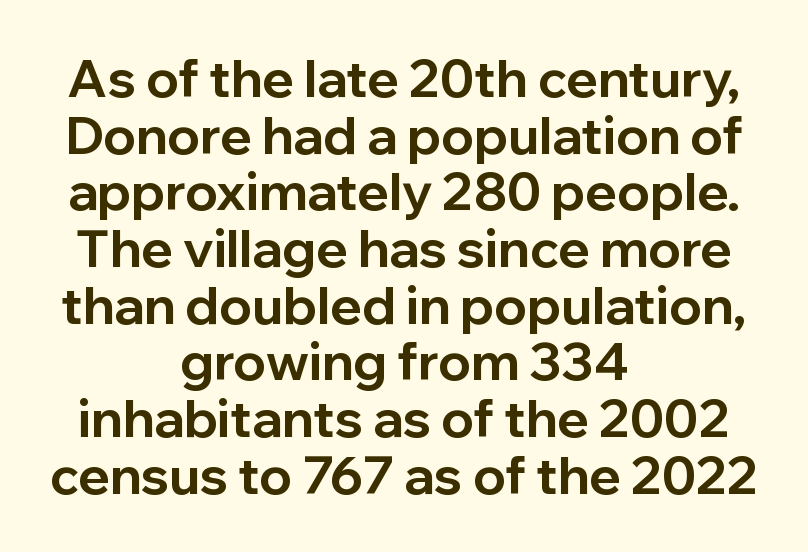
Q: Is the text bold? A: Yes.
Q: Is the text italic (slanted)? A: No, it is upright.
Q: Is the typeface a serif or a sans-serif typeface? A: Sans-serif.
Q: Is the text underlined? A: No.
Q: How is the paragraph aligned? A: Centered.
Q: Is the spacing between letters normal or unusually wide? A: Normal.
Q: Is the spacing between lines tight, normal or loose? A: Tight.
Q: Width (condensed, normal, or wide)? A: Normal.
Q: Stroke contrast? A: Low.
Q: x-height? A: Medium.
Q: Monospaced? A: No.
